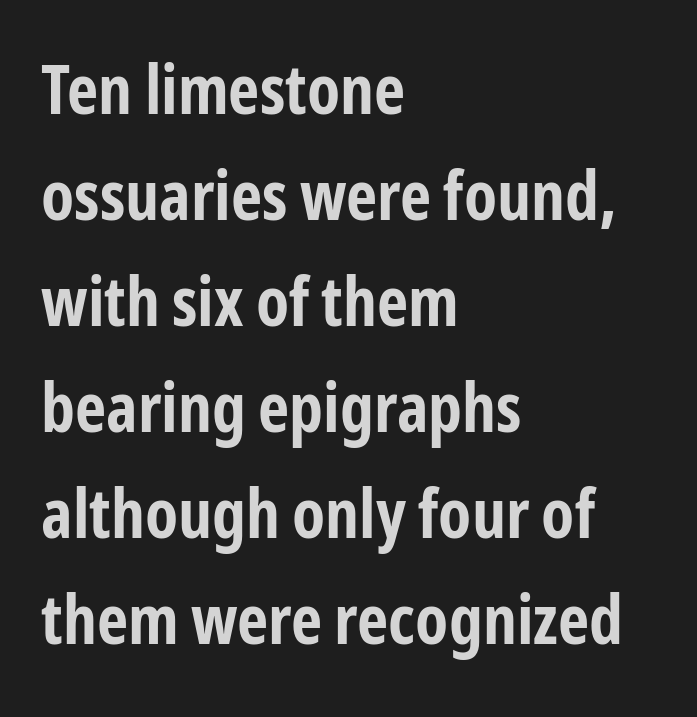
The image shows 68 px bold, condensed sans-serif type, upright; set left-aligned, normal line spacing (1.56x), normal letter spacing, not underlined; low stroke contrast and a medium x-height.
